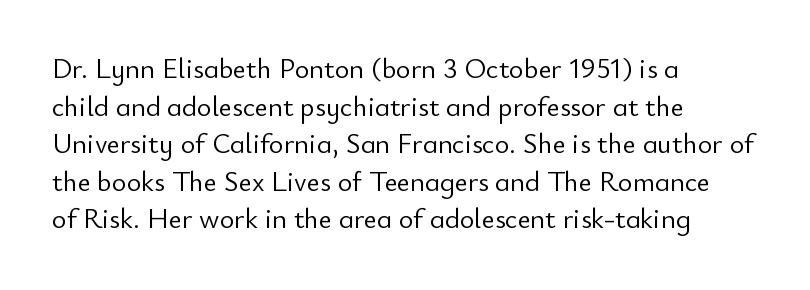
Q: Is the text bold? A: No.
Q: Is the text italic (slanted)? A: No, it is upright.
Q: Is the typeface a serif or a sans-serif typeface? A: Sans-serif.
Q: Is the text underlined? A: No.
Q: How is the paragraph aligned? A: Left-aligned.
Q: Is the spacing between letters normal or unusually wide? A: Normal.
Q: Is the spacing between lines tight, normal or loose? A: Normal.
Q: Width (condensed, normal, or wide)? A: Normal.
Q: Stroke contrast? A: Low.
Q: x-height? A: Small.
Q: Monospaced? A: No.
